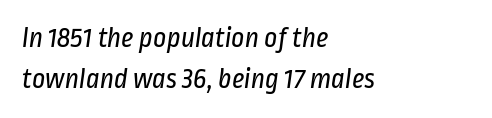
Q: Is the text bold? A: No.
Q: Is the typeface a serif or a sans-serif typeface? A: Sans-serif.
Q: Is the text underlined? A: No.
Q: How is the paragraph aligned? A: Left-aligned.
Q: Is the spacing between letters normal or unusually wide? A: Normal.
Q: Is the spacing between lines tight, normal or loose? A: Normal.
Q: Width (condensed, normal, or wide)? A: Condensed.
Q: Stroke contrast? A: Low.
Q: x-height? A: Medium.
Q: Monospaced? A: No.
